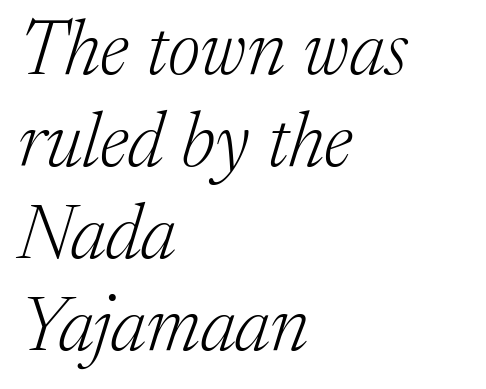
The image shows 76 px light serif type, italic (leaning right); set left-aligned, line spacing 1.21x, normal letter spacing, not underlined; medium stroke contrast and a medium x-height.
